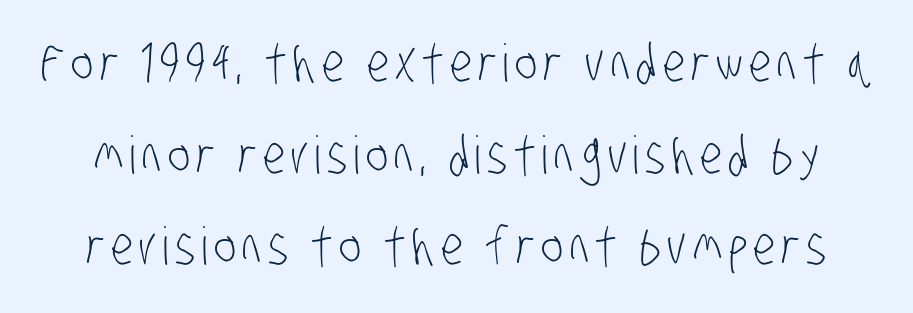
{"serif": "no", "bold": "no", "weight": "light", "width": "condensed", "stroke_contrast": "low", "x_height": "large", "monospaced": "no", "underline": "no", "line_spacing_ratio": 1.76, "glyph_px": 52}
